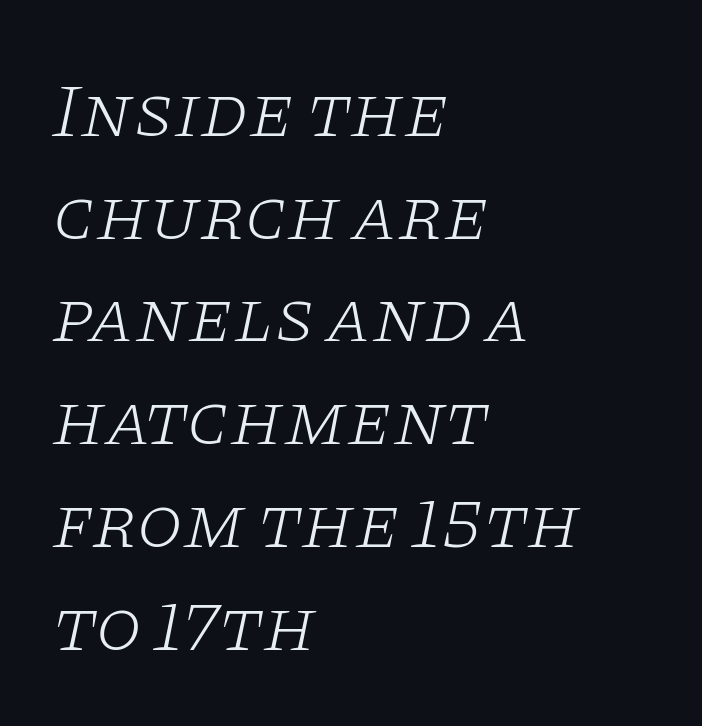
{"serif": "yes", "italic": "yes", "lean": "right", "slant_degrees": 11, "bold": "no", "weight": "light", "width": "wide", "stroke_contrast": "low", "x_height": "large", "monospaced": "no", "underline": "no", "align": "left", "line_spacing": "normal", "line_spacing_ratio": 1.37, "letter_spacing": "normal", "letter_spacing_em": 0.0, "glyph_px": 75}
